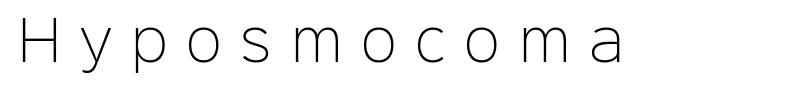
Q: Is the text bold? A: No.
Q: Is the text italic (slanted)? A: No, it is upright.
Q: Is the typeface a serif or a sans-serif typeface? A: Sans-serif.
Q: Is the text underlined? A: No.
Q: Is the spacing between letters normal or unusually wide? A: Unusually wide.
Q: Width (condensed, normal, or wide)? A: Normal.
Q: Stroke contrast? A: Low.
Q: x-height? A: Medium.
Q: Monospaced? A: No.
